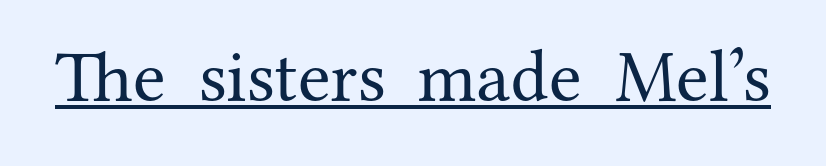
{"serif": "yes", "italic": "no", "bold": "no", "weight": "regular", "width": "normal", "stroke_contrast": "medium", "x_height": "medium", "monospaced": "no", "underline": "yes", "letter_spacing": "normal", "letter_spacing_em": 0.0, "glyph_px": 74}
